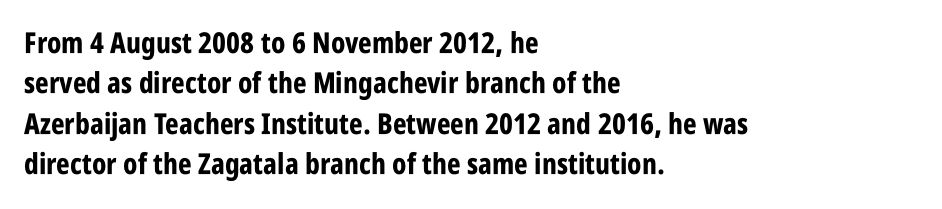
{"serif": "no", "italic": "no", "bold": "yes", "weight": "bold", "width": "condensed", "stroke_contrast": "low", "x_height": "large", "monospaced": "no", "underline": "no", "align": "left", "line_spacing": "normal", "line_spacing_ratio": 1.39, "letter_spacing": "normal", "letter_spacing_em": 0.0, "glyph_px": 29}
